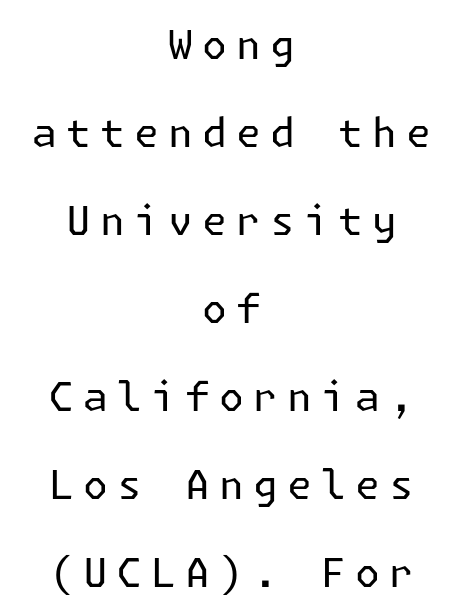
The image shows 40 px regular-weight sans-serif type, upright; set centered, loose line spacing (2.2x), unusually wide letter spacing (+0.23 em), not underlined; low stroke contrast and a medium x-height.
